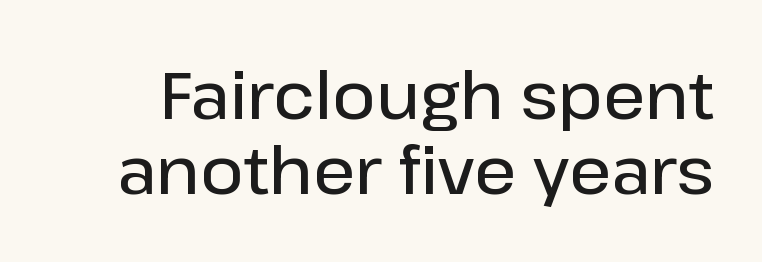
The strokes are fattened partway — semibold, not bold. Whoever set this chose condensed vertical rhythm over breathing room. If you drew a line through each stem, it would be perfectly vertical. This sample uses a sans-serif face. The rendering uses natural spacing where letterforms have individual widths.
